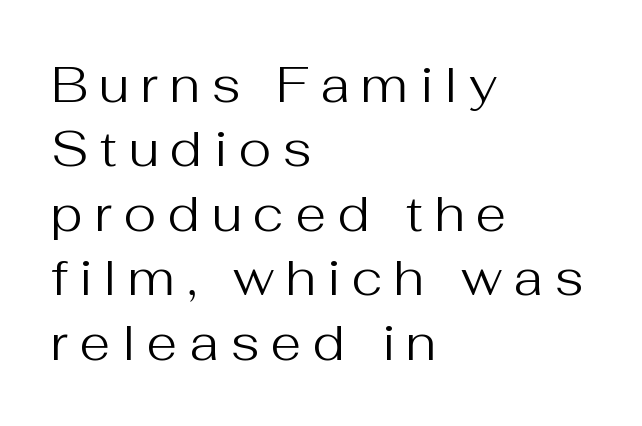
You can tell it's not italic because the verticals are truly vertical. A typesetter would call this proportional, since set widths differ per character. Whoever set this chose a conventional vertical rhythm. This rendering widens character spacing well past its baseline value.
